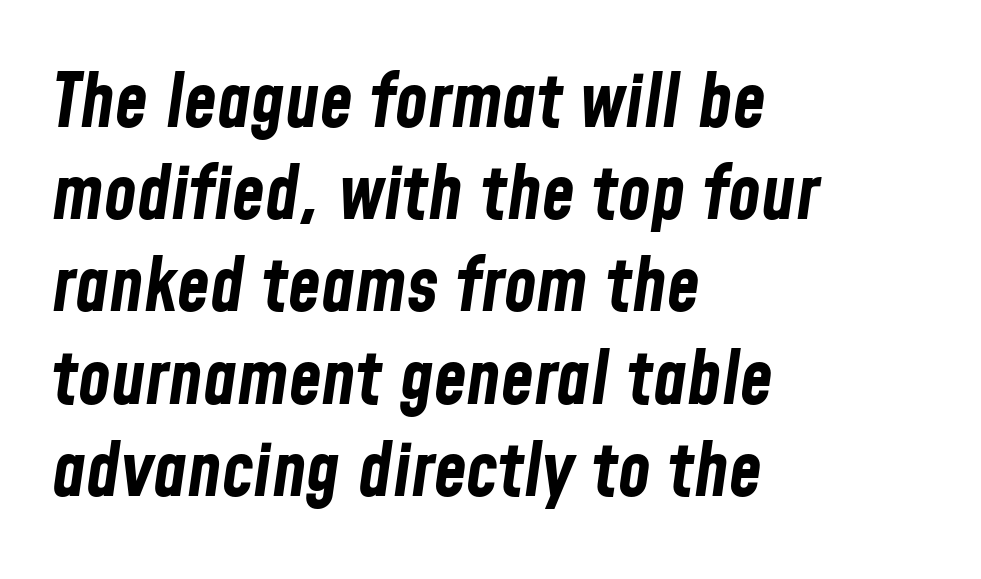
{"italic": "yes", "lean": "right", "slant_degrees": 8, "bold": "yes", "weight": "bold", "width": "condensed", "stroke_contrast": "low", "x_height": "medium", "monospaced": "no", "underline": "no", "align": "left", "line_spacing_ratio": 1.23, "letter_spacing": "normal", "letter_spacing_em": 0.0, "glyph_px": 75}
